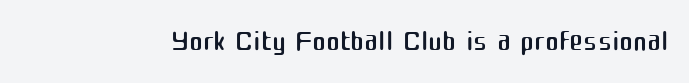
The image shows 42 px regular-weight sans-serif type, upright; set normal letter spacing, not underlined; medium stroke contrast and a medium x-height.
